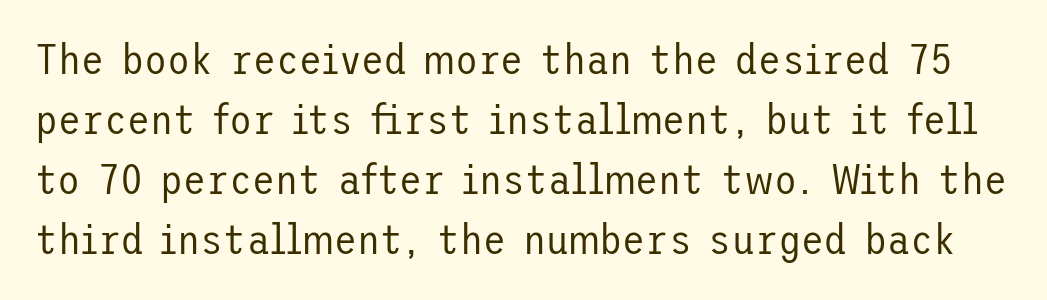
What's the leading like? Ordinary, nothing unusual. Letterform terminals end flat and unadorned throughout the passage. Ascenders rise straight up at ninety degrees. Characters follow at the spacing the type designer built in.
